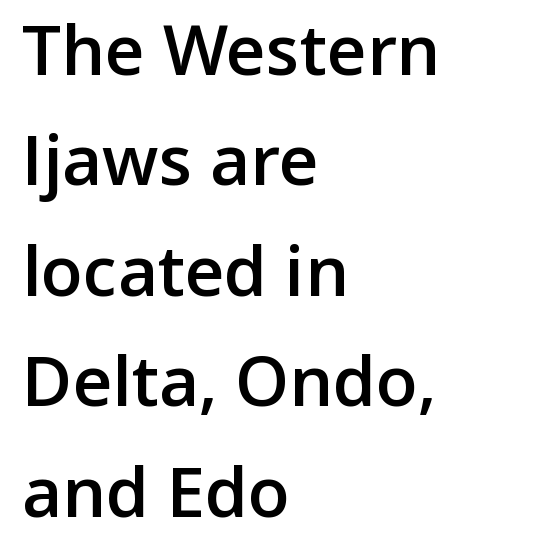
The gap between lines stays unmarked. The passage shown is typed in a proportional face where columns would drift. Alignment: flush left. Summary of weight: moderately heavy, a semibold. Quick note: interline space is typical.
